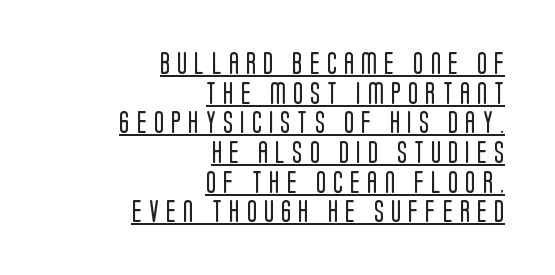
The image shows 23 px text type, upright; set right-aligned, normal line spacing (1.29x), unusually wide letter spacing (+0.32 em), underlined.
